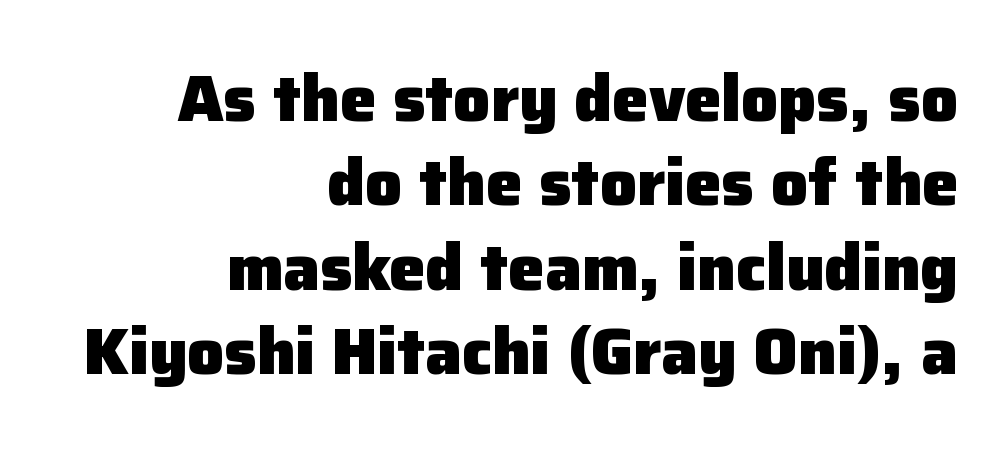
The image shows 65 px heavy sans-serif type, upright; set right-aligned, normal line spacing (1.3x), normal letter spacing, not underlined; low stroke contrast and a medium x-height.
